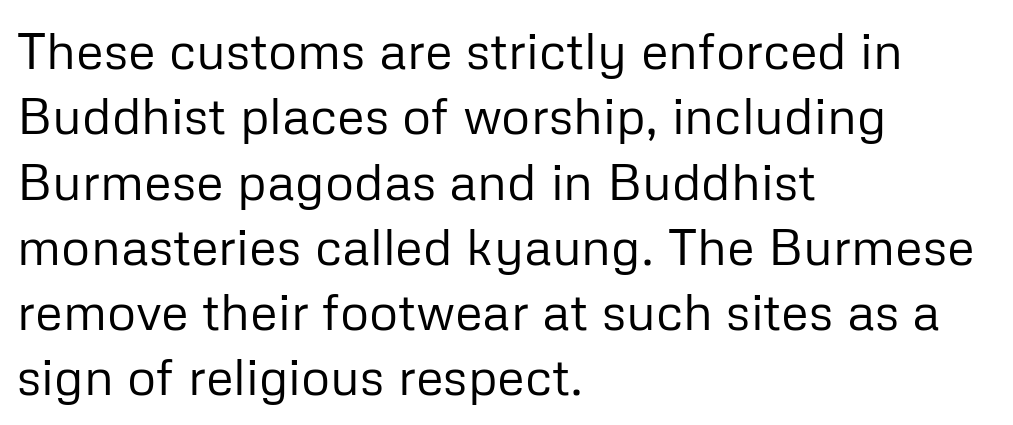
Q: Is the text bold? A: No.
Q: Is the text italic (slanted)? A: No, it is upright.
Q: Is the typeface a serif or a sans-serif typeface? A: Sans-serif.
Q: Is the text underlined? A: No.
Q: How is the paragraph aligned? A: Left-aligned.
Q: Is the spacing between letters normal or unusually wide? A: Normal.
Q: Is the spacing between lines tight, normal or loose? A: Normal.
Q: Width (condensed, normal, or wide)? A: Normal.
Q: Stroke contrast? A: Low.
Q: x-height? A: Medium.
Q: Monospaced? A: No.
